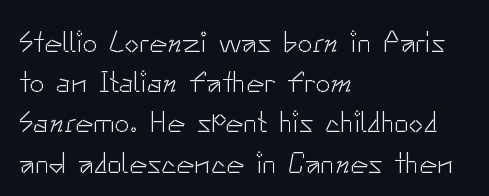
Q: Is the text bold? A: No.
Q: Is the text italic (slanted)? A: No, it is upright.
Q: Is the typeface a serif or a sans-serif typeface? A: Sans-serif.
Q: Is the text underlined? A: No.
Q: How is the paragraph aligned? A: Left-aligned.
Q: Is the spacing between letters normal or unusually wide? A: Normal.
Q: Is the spacing between lines tight, normal or loose? A: Normal.
Q: Width (condensed, normal, or wide)? A: Normal.
Q: Stroke contrast? A: Low.
Q: x-height? A: Small.
Q: Monospaced? A: No.
